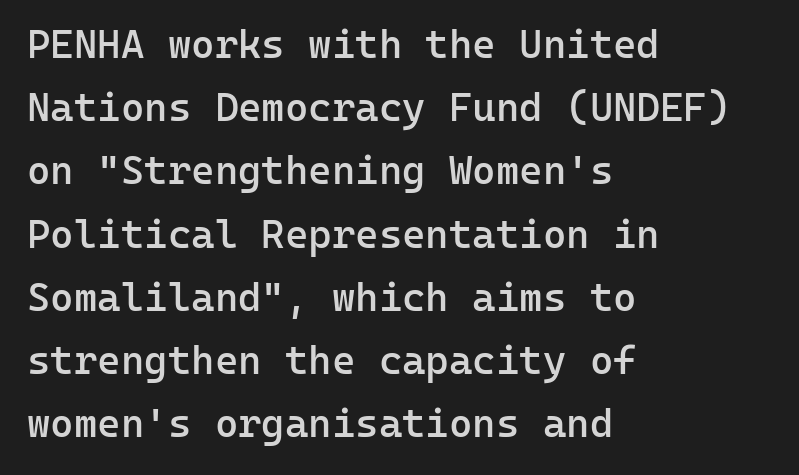
This is the regular roman posture of the typeface. Here the designer chose a console-style face with uniform glyph widths. Classification — sans serif. Quick note: interline space is typical. Spacing between characters is what you'd get straight out of the box. Short and long lines alike share a common starting point at left.
